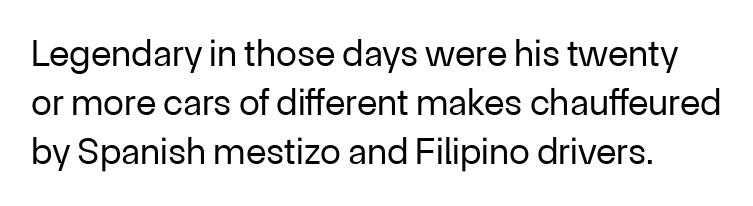
The image shows 38 px regular-weight sans-serif type, upright; set normal line spacing (1.29x), normal letter spacing, not underlined; low stroke contrast and a medium x-height.
